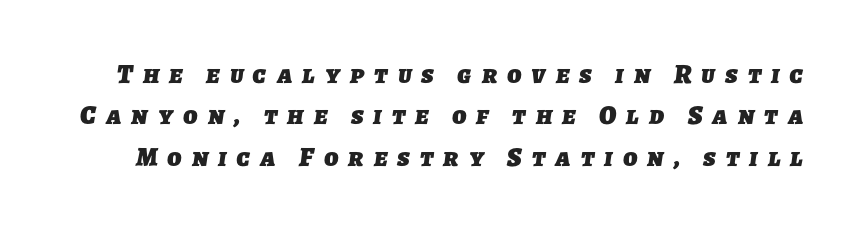
{"bold": "yes", "underline": "no", "line_spacing": "normal", "line_spacing_ratio": 1.53, "letter_spacing": "wide", "letter_spacing_em": 0.37, "glyph_px": 27}
